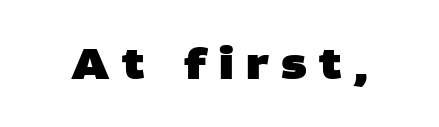
{"serif": "no", "bold": "yes", "weight": "heavy", "width": "wide", "stroke_contrast": "low", "x_height": "large", "monospaced": "no", "underline": "no", "letter_spacing": "wide", "letter_spacing_em": 0.29, "glyph_px": 42}
